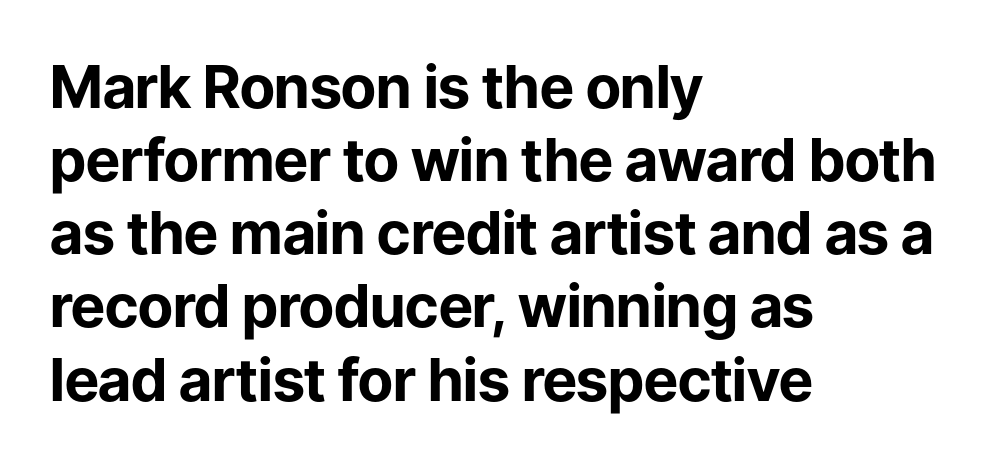
{"serif": "no", "italic": "no", "bold": "yes", "weight": "bold", "width": "normal", "stroke_contrast": "low", "x_height": "medium", "monospaced": "no", "underline": "no", "align": "left", "line_spacing_ratio": 1.24, "letter_spacing": "normal", "letter_spacing_em": 0.0, "glyph_px": 59}
